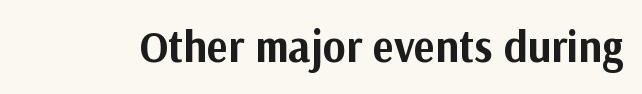
{"serif": "no", "italic": "no", "bold": "yes", "weight": "bold", "width": "normal", "stroke_contrast": "medium", "x_height": "medium", "monospaced": "no", "underline": "no", "letter_spacing": "normal", "letter_spacing_em": 0.0, "glyph_px": 44}
